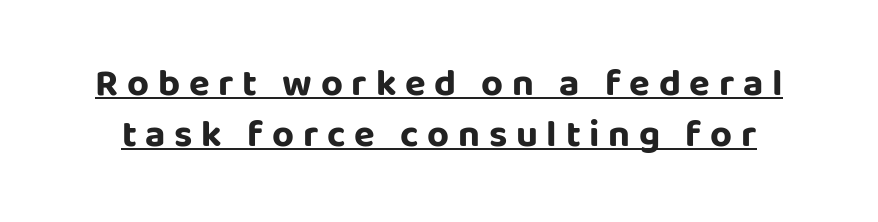
Q: Is the text bold? A: Yes.
Q: Is the text italic (slanted)? A: No, it is upright.
Q: Is the typeface a serif or a sans-serif typeface? A: Sans-serif.
Q: Is the text underlined? A: Yes.
Q: Is the spacing between letters normal or unusually wide? A: Unusually wide.
Q: Is the spacing between lines tight, normal or loose? A: Normal.
Q: Width (condensed, normal, or wide)? A: Normal.
Q: Stroke contrast? A: Low.
Q: x-height? A: Large.
Q: Monospaced? A: No.
